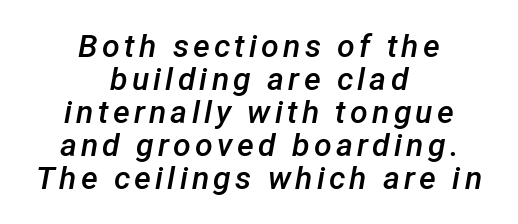
Centered paragraph, ragged on both sides. The letters are semibold — heavier than regular but short of a full bold. Is there much room between lines? No — they nearly touch. Is this a fixed-width face? No — the glyphs have proportional, varying widths. Nobody drew a line under any word here.
